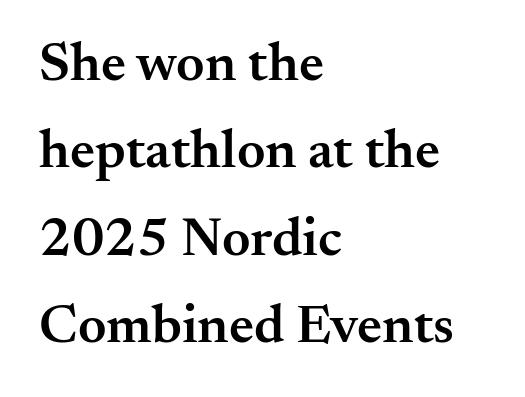
The image shows 55 px semibold serif type, upright; set left-aligned, normal line spacing (1.59x), normal letter spacing, not underlined; medium stroke contrast and a small x-height.
